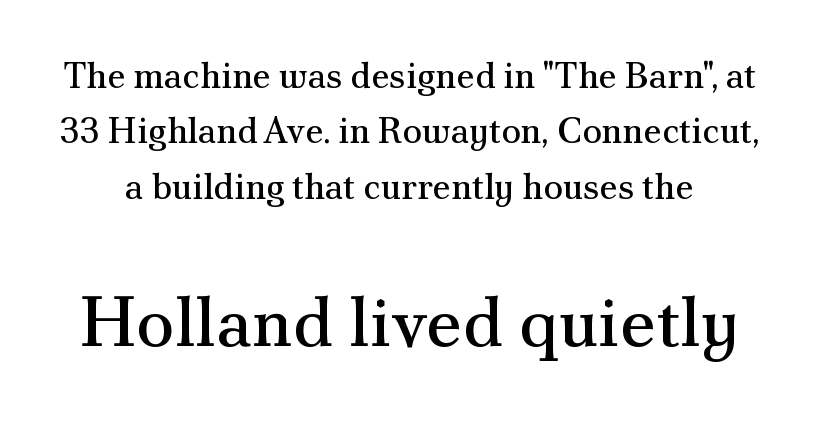
The image shows 71 px regular-weight serif type, upright; set normal line spacing (1.54x), normal letter spacing, not underlined; the second (bottom) block is 1.97x larger; medium stroke contrast and a small x-height.
